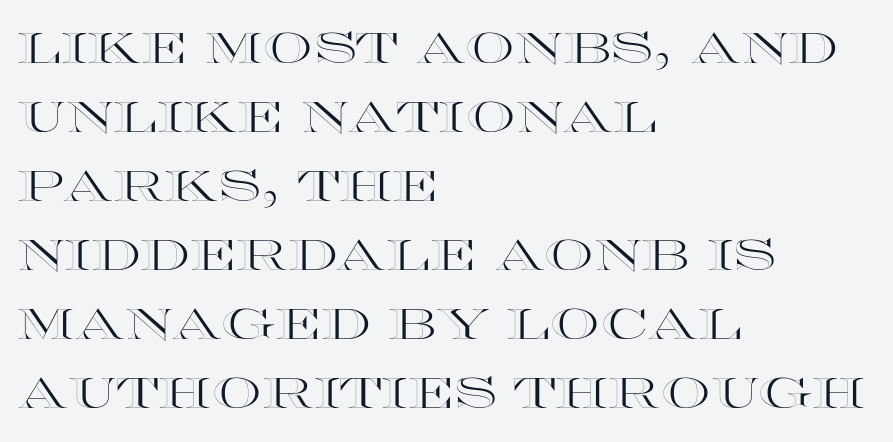
{"italic": "no", "width": "wide", "x_height": "large", "monospaced": "no", "underline": "no", "align": "left", "line_spacing": "normal", "line_spacing_ratio": 1.57, "letter_spacing": "normal", "letter_spacing_em": 0.0, "glyph_px": 44}
